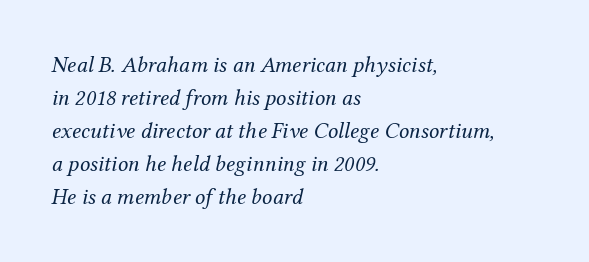
The image shows 23 px text type, italic (leaning right); set left-aligned, normal line spacing (1.44x), normal letter spacing, not underlined.
